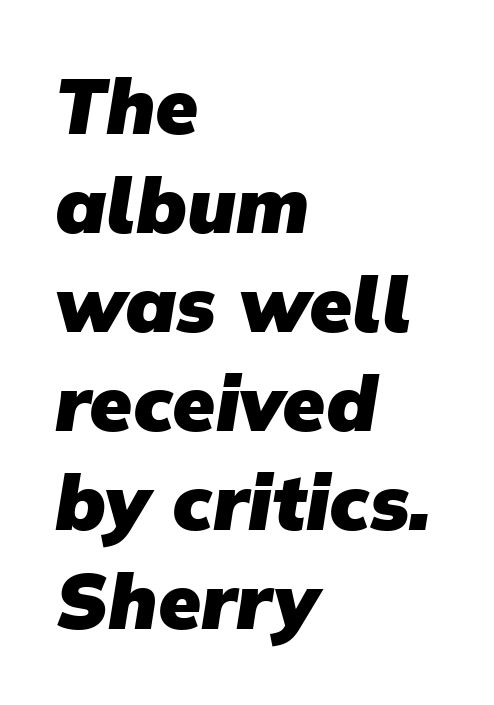
Q: Is the text bold? A: Yes.
Q: Is the typeface a serif or a sans-serif typeface? A: Sans-serif.
Q: Is the text underlined? A: No.
Q: How is the paragraph aligned? A: Left-aligned.
Q: Is the spacing between letters normal or unusually wide? A: Normal.
Q: Is the spacing between lines tight, normal or loose? A: Normal.
Q: Width (condensed, normal, or wide)? A: Normal.
Q: Stroke contrast? A: Low.
Q: x-height? A: Medium.
Q: Monospaced? A: No.
